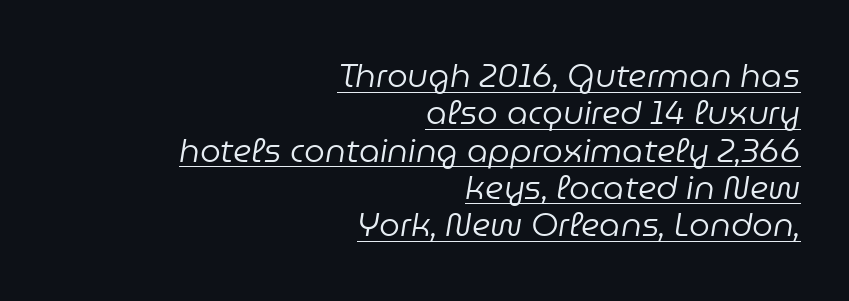
Q: Is the text bold? A: No.
Q: Is the text italic (slanted)? A: Yes, it leans right by about 9 degrees.
Q: Is the text underlined? A: Yes.
Q: How is the paragraph aligned? A: Right-aligned.
Q: Is the spacing between letters normal or unusually wide? A: Normal.
Q: Is the spacing between lines tight, normal or loose? A: Tight.
Q: Width (condensed, normal, or wide)? A: Normal.
Q: Stroke contrast? A: Low.
Q: x-height? A: Medium.
Q: Monospaced? A: No.
